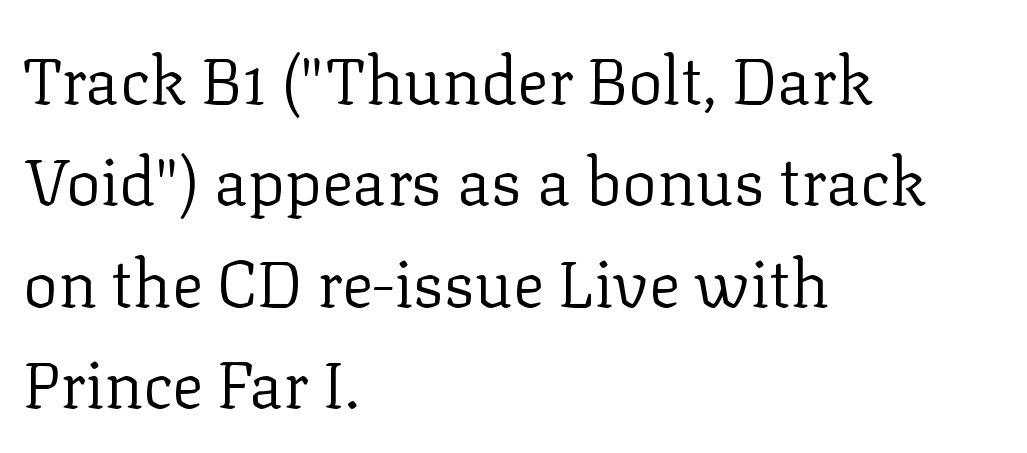
Q: Is the text bold? A: No.
Q: Is the text italic (slanted)? A: No, it is upright.
Q: Is the typeface a serif or a sans-serif typeface? A: Serif.
Q: Is the text underlined? A: No.
Q: How is the paragraph aligned? A: Left-aligned.
Q: Is the spacing between letters normal or unusually wide? A: Normal.
Q: Is the spacing between lines tight, normal or loose? A: Normal.
Q: Width (condensed, normal, or wide)? A: Normal.
Q: Stroke contrast? A: Low.
Q: x-height? A: Medium.
Q: Monospaced? A: No.
